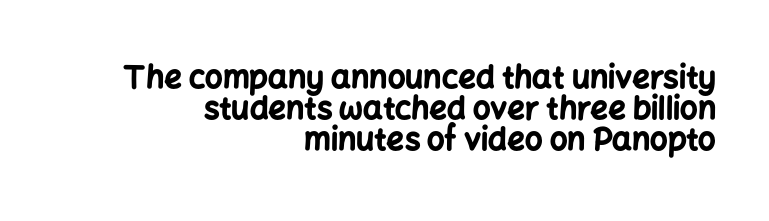
{"serif": "no", "italic": "no", "bold": "yes", "weight": "bold", "width": "normal", "stroke_contrast": "low", "x_height": "medium", "monospaced": "no", "underline": "no", "align": "right", "line_spacing": "tight", "line_spacing_ratio": 1.0, "letter_spacing": "normal", "letter_spacing_em": 0.0, "glyph_px": 31}
